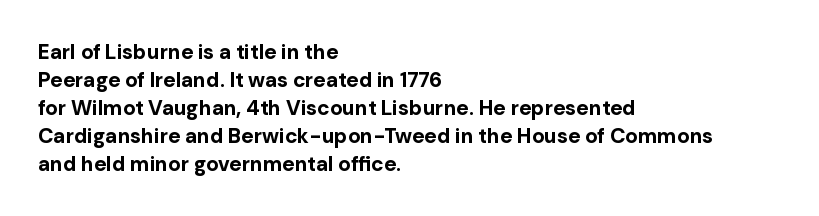
The image shows 21 px bold type, upright; set left-aligned, normal line spacing (1.33x), normal letter spacing, not underlined.
